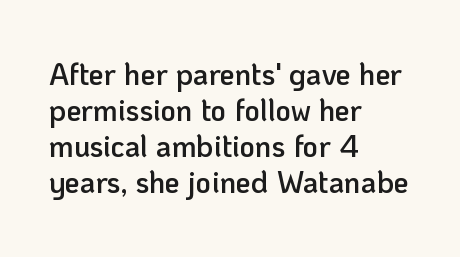
Q: Is the text bold? A: Semi-bold.
Q: Is the text italic (slanted)? A: No, it is upright.
Q: Is the typeface a serif or a sans-serif typeface? A: Sans-serif.
Q: Is the text underlined? A: No.
Q: How is the paragraph aligned? A: Left-aligned.
Q: Is the spacing between letters normal or unusually wide? A: Normal.
Q: Width (condensed, normal, or wide)? A: Normal.
Q: Stroke contrast? A: Low.
Q: x-height? A: Medium.
Q: Monospaced? A: No.
